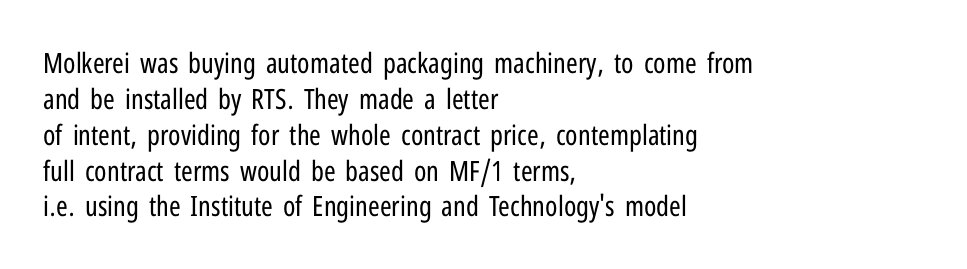
Upright lettering throughout. The face used here is proportionally spaced, like ordinary book or web type. If you drew a ruler down the left edge, every line would touch it. No feet cap the strokes, marking this as sans-serif type. The face looks like a standard text weight, possibly lighter. Normally led — the rows are evenly, conventionally spaced.
